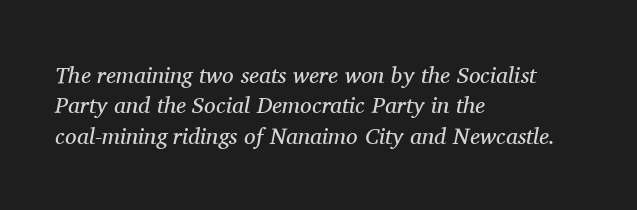
The image shows 23 px text type, italic (leaning right); set left-aligned, normal line spacing (1.32x), normal letter spacing, not underlined.
